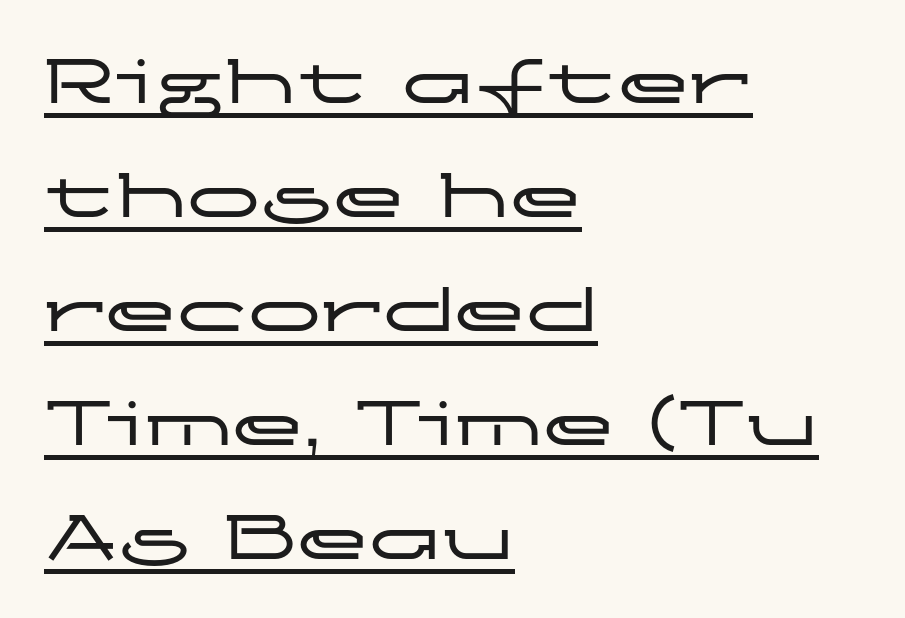
The image shows 73 px wide sans-serif type, upright; set left-aligned, normal line spacing (1.56x), normal letter spacing, underlined; low stroke contrast and a medium x-height.
